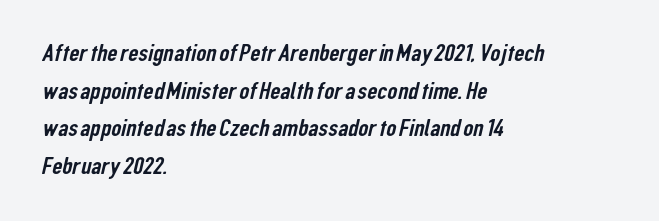
The zone under the glyphs is completely vacant. The letters sit at their default tracking, neither squeezed nor spread. Each line starts at the same left margin while the right side varies. A typesetter would call this leading conventional body-copy spacing.
